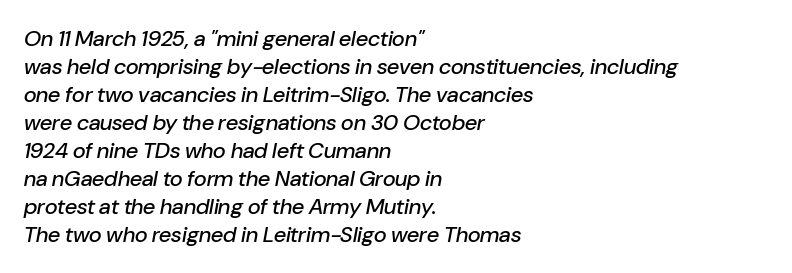
{"italic": "yes", "lean": "right", "slant_degrees": 10, "underline": "no", "align": "left", "line_spacing": "normal", "line_spacing_ratio": 1.27, "letter_spacing": "normal", "letter_spacing_em": 0.0, "glyph_px": 22}
